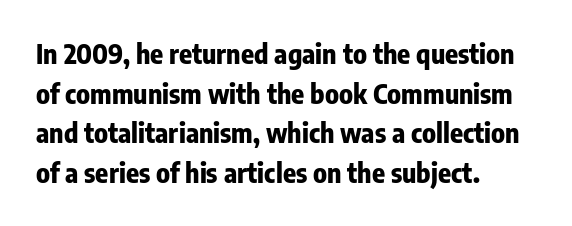
{"italic": "no", "bold": "yes", "underline": "no", "align": "left", "line_spacing": "normal", "line_spacing_ratio": 1.47, "letter_spacing": "normal", "letter_spacing_em": 0.0, "glyph_px": 27}
